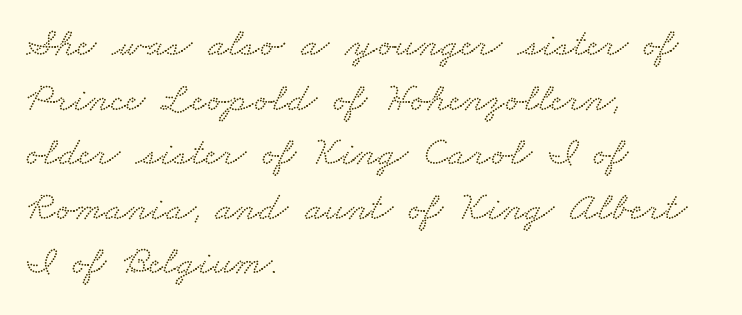
Short note: letters normally spaced. Bare-footed words on every line. Regular leading. Visually the block forms a straight wall on the left and a jagged coastline on the right. A typesetter would call this proportional, since set widths differ per character.
